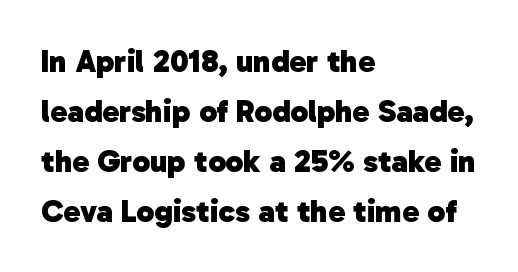
Q: Is the text bold? A: Yes.
Q: Is the typeface a serif or a sans-serif typeface? A: Sans-serif.
Q: Is the text underlined? A: No.
Q: How is the paragraph aligned? A: Left-aligned.
Q: Is the spacing between letters normal or unusually wide? A: Normal.
Q: Is the spacing between lines tight, normal or loose? A: Normal.
Q: Width (condensed, normal, or wide)? A: Normal.
Q: Stroke contrast? A: Low.
Q: x-height? A: Medium.
Q: Monospaced? A: No.
